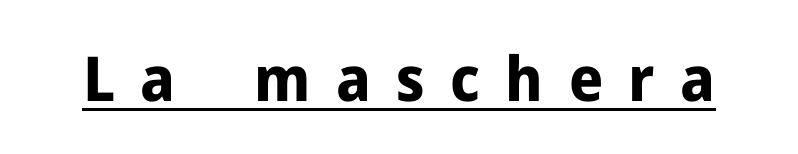
The image shows 62 px bold sans-serif type, upright; set unusually wide letter spacing (+0.41 em), underlined; low stroke contrast and a medium x-height.
